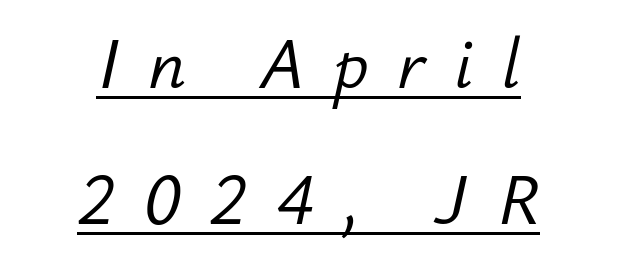
The image shows 69 px light type, italic (leaning right); set centered, loose line spacing (1.97x), unusually wide letter spacing (+0.41 em), underlined; low stroke contrast and a small x-height.
